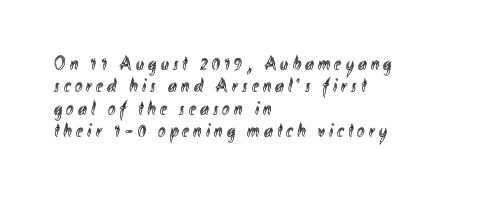
{"underline": "no", "align": "left", "line_spacing": "tight", "line_spacing_ratio": 1.12, "letter_spacing": "wide", "letter_spacing_em": 0.21, "glyph_px": 20}
